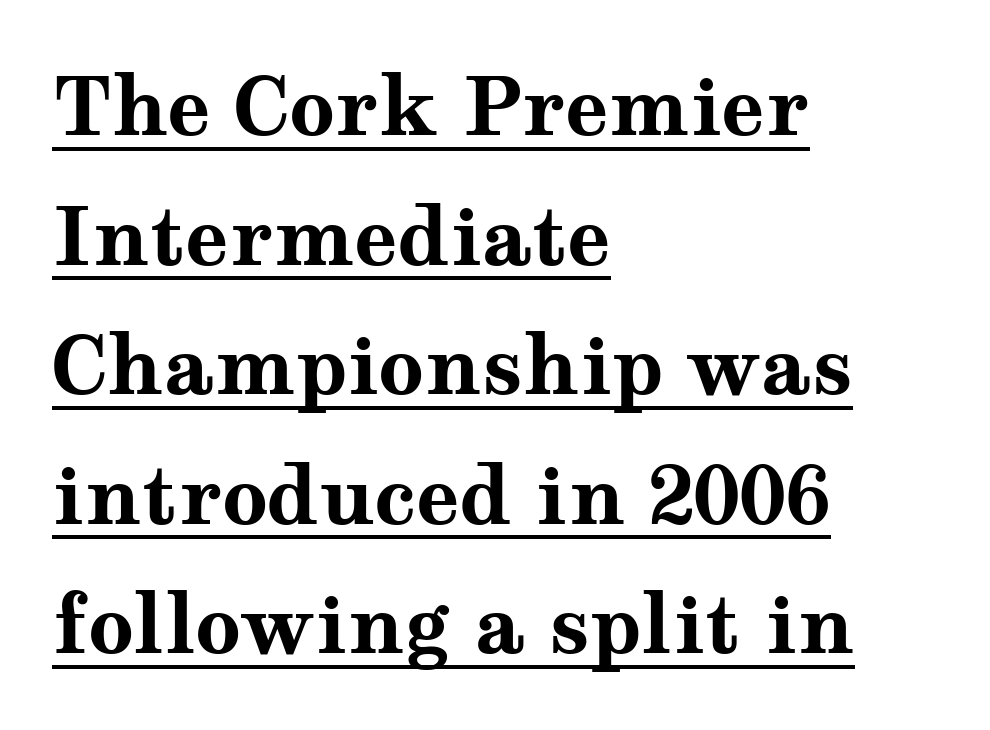
Weight check: bold — yes, fully. These lines sit exactly where default settings would place them. Are there feet on the stems? There are — it's a serif. Honestly, the letter spacing is just normal — you wouldn't notice it. These lines are rendered in a variable-pitch font.
